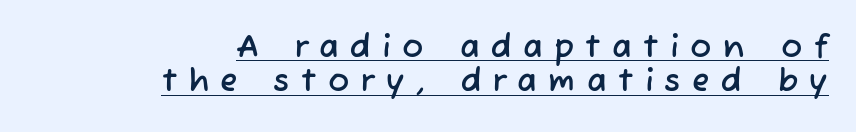
{"serif": "no", "width": "normal", "stroke_contrast": "low", "x_height": "medium", "monospaced": "no", "underline": "yes", "align": "right", "line_spacing": "tight", "line_spacing_ratio": 1.07, "letter_spacing": "wide", "letter_spacing_em": 0.36, "glyph_px": 32}
